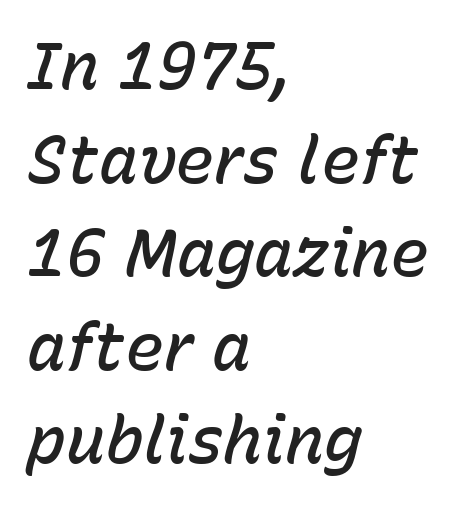
The image shows 65 px semibold type, italic (leaning right); set left-aligned, normal line spacing (1.44x), normal letter spacing, not underlined; low stroke contrast and a medium x-height.
